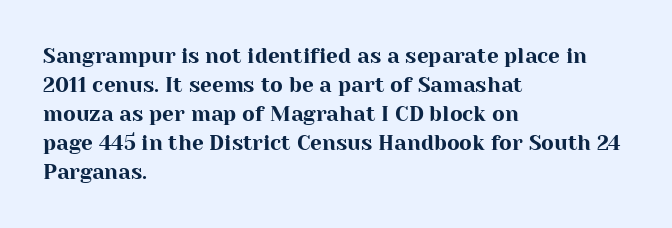
Does the leading feel generous? No, just average. Nobody touched the tracking dial on this one. This is the regular roman posture of the typeface. Visually the block forms a straight wall on the left and a jagged coastline on the right.
